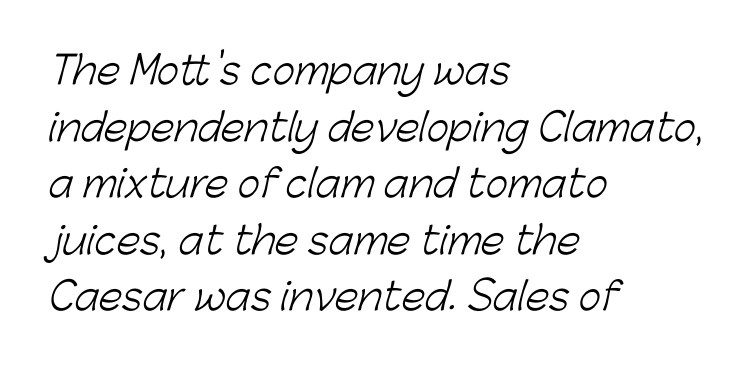
The image shows 38 px light sans-serif type; set left-aligned, normal line spacing (1.49x), normal letter spacing, not underlined; low stroke contrast and a medium x-height.
